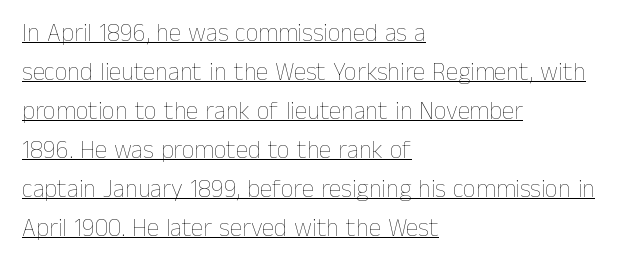
{"italic": "no", "bold": "no", "underline": "yes", "align": "left", "line_spacing": "normal", "line_spacing_ratio": 1.56, "letter_spacing": "normal", "letter_spacing_em": 0.0, "glyph_px": 25}
